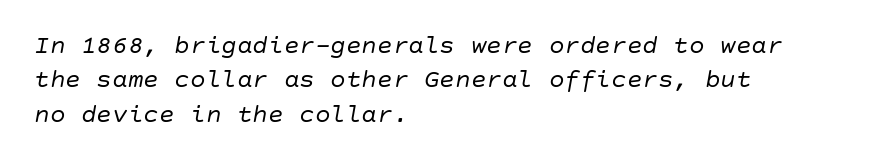
Descenders are the only things crossing below the line. Inter-character spacing is left at the font's built-in metrics. If you drew a ruler down the left edge, every line would touch it. Weight class: somewhere from thin through regular.
